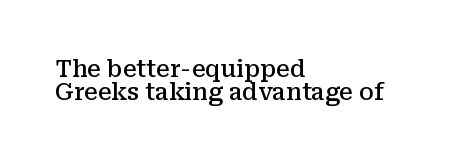
{"italic": "no", "bold": "semi", "underline": "no", "align": "left", "line_spacing": "tight", "line_spacing_ratio": 1.02, "letter_spacing": "normal", "letter_spacing_em": 0.0, "glyph_px": 23}
